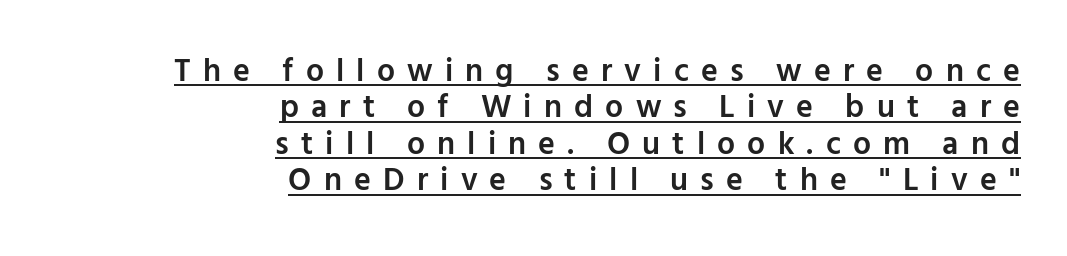
Q: Is the text bold? A: Semi-bold.
Q: Is the text italic (slanted)? A: No, it is upright.
Q: Is the typeface a serif or a sans-serif typeface? A: Sans-serif.
Q: Is the text underlined? A: Yes.
Q: How is the paragraph aligned? A: Right-aligned.
Q: Is the spacing between letters normal or unusually wide? A: Unusually wide.
Q: Is the spacing between lines tight, normal or loose? A: Tight.
Q: Width (condensed, normal, or wide)? A: Normal.
Q: Stroke contrast? A: Low.
Q: x-height? A: Medium.
Q: Monospaced? A: No.
